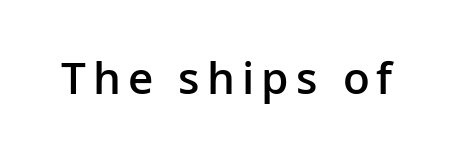
{"serif": "no", "italic": "no", "bold": "semi", "weight": "semibold", "width": "normal", "stroke_contrast": "low", "x_height": "medium", "monospaced": "no", "underline": "no", "glyph_px": 44}
